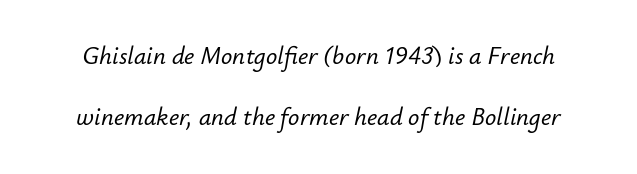
{"italic": "yes", "lean": "right", "slant_degrees": 12, "underline": "no", "line_spacing": "loose", "line_spacing_ratio": 2.44, "letter_spacing": "normal", "letter_spacing_em": 0.0, "glyph_px": 25}
